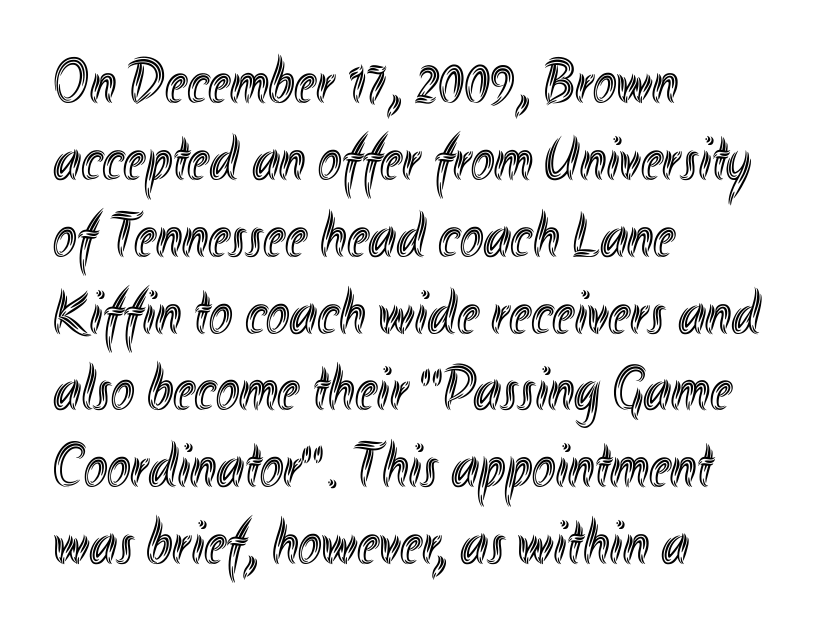
Q: Is the text italic (slanted)? A: Yes.
Q: Is the text underlined? A: No.
Q: How is the paragraph aligned? A: Left-aligned.
Q: Is the spacing between letters normal or unusually wide? A: Normal.
Q: Width (condensed, normal, or wide)? A: Condensed.
Q: x-height? A: Small.
Q: Monospaced? A: No.
